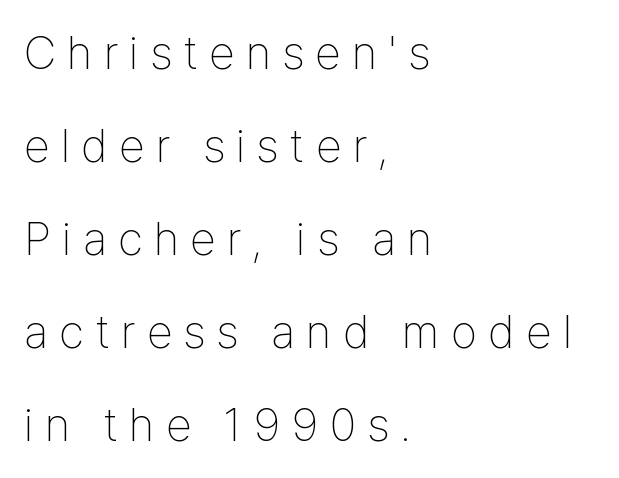
{"serif": "no", "italic": "no", "bold": "no", "weight": "thin", "width": "condensed", "stroke_contrast": "low", "x_height": "medium", "monospaced": "no", "underline": "no", "align": "left", "line_spacing": "loose", "line_spacing_ratio": 1.98, "letter_spacing": "wide", "letter_spacing_em": 0.24, "glyph_px": 47}
